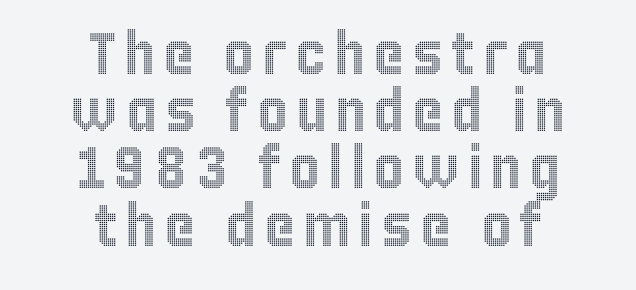
{"italic": "no", "width": "condensed", "x_height": "large", "monospaced": "no", "underline": "no", "align": "center", "line_spacing": "tight", "line_spacing_ratio": 0.97, "glyph_px": 59}
